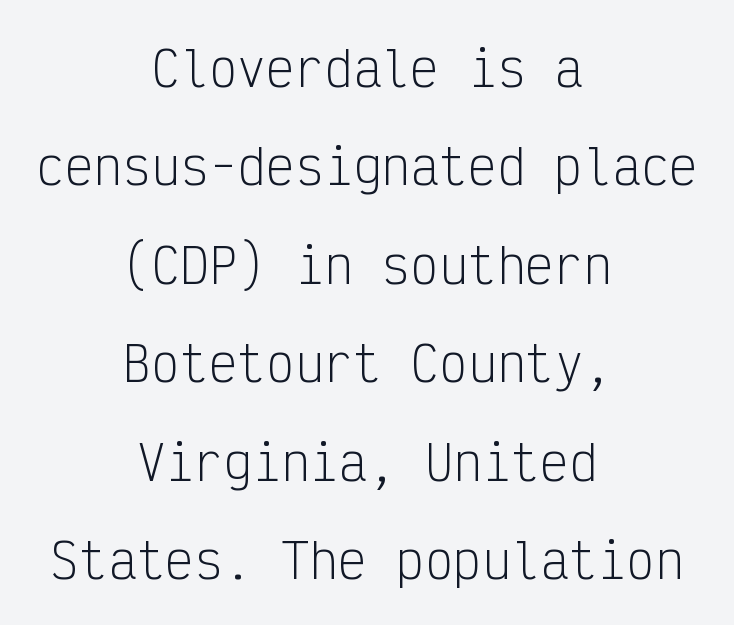
{"serif": "no", "italic": "no", "bold": "no", "weight": "light", "width": "condensed", "stroke_contrast": "low", "x_height": "medium", "monospaced": "yes", "underline": "no", "align": "center", "line_spacing": "loose", "line_spacing_ratio": 2.05, "letter_spacing": "normal", "letter_spacing_em": 0.0, "glyph_px": 48}
